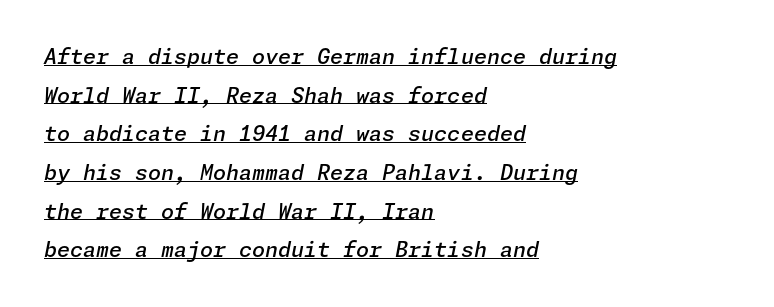
{"italic": "yes", "lean": "right", "slant_degrees": 11, "bold": "semi", "underline": "yes", "align": "left", "line_spacing_ratio": 1.84, "letter_spacing": "normal", "letter_spacing_em": 0.0, "glyph_px": 21}
